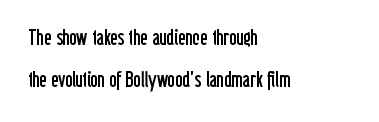
The image shows 22 px text type, upright; set left-aligned, loose line spacing (1.92x), normal letter spacing, not underlined.
